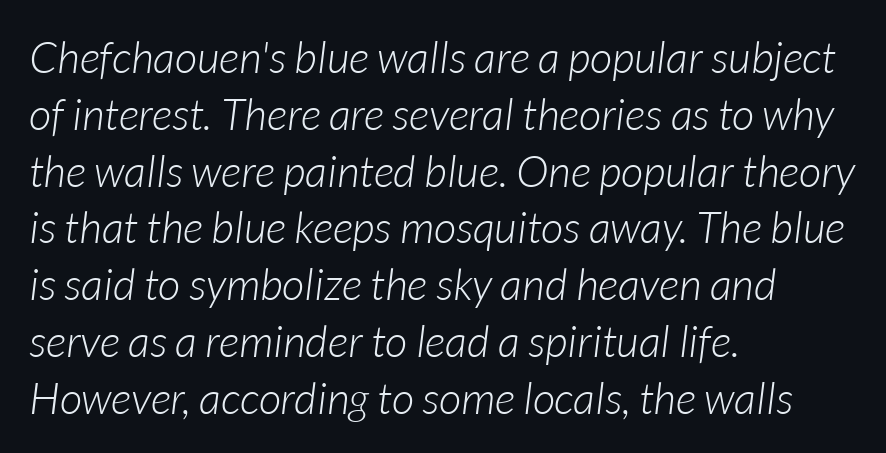
{"italic": "yes", "lean": "right", "slant_degrees": 7, "bold": "no", "weight": "light", "width": "normal", "stroke_contrast": "low", "x_height": "medium", "monospaced": "no", "underline": "no", "align": "left", "line_spacing": "normal", "line_spacing_ratio": 1.29, "letter_spacing": "normal", "letter_spacing_em": 0.0, "glyph_px": 44}
